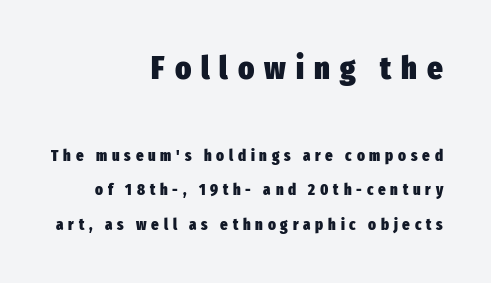
The image shows 33 px heavy, condensed sans-serif type, upright; set right-aligned, loose line spacing (2.16x), unusually wide letter spacing (+0.3 em), not underlined; the first (top) block is 2.06x larger; low stroke contrast and a medium x-height.
